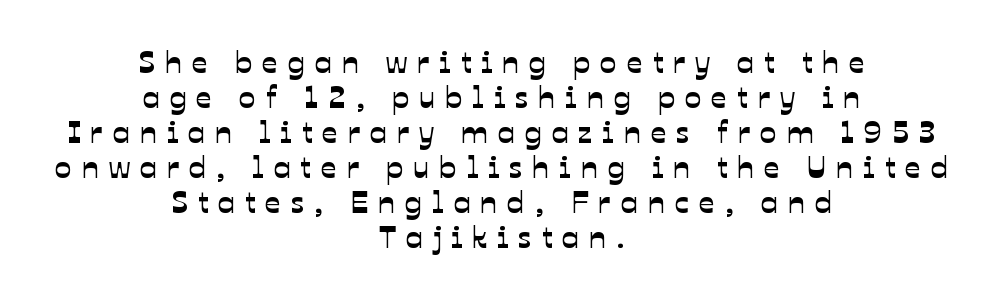
{"serif": "no", "width": "normal", "stroke_contrast": "low", "x_height": "medium", "monospaced": "no", "underline": "no", "align": "center", "line_spacing": "tight", "line_spacing_ratio": 1.13, "letter_spacing": "wide", "letter_spacing_em": 0.32, "glyph_px": 31}
